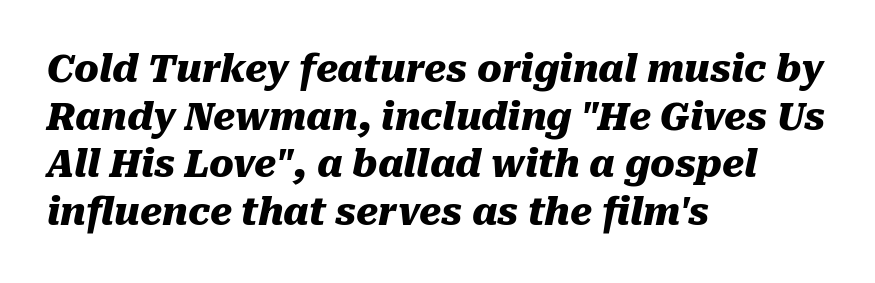
Q: Is the text bold? A: Yes.
Q: Is the text italic (slanted)? A: Yes, it leans right by about 10 degrees.
Q: Is the text underlined? A: No.
Q: How is the paragraph aligned? A: Left-aligned.
Q: Is the spacing between letters normal or unusually wide? A: Normal.
Q: Is the spacing between lines tight, normal or loose? A: Normal.
Q: Width (condensed, normal, or wide)? A: Normal.
Q: Stroke contrast? A: Medium.
Q: x-height? A: Medium.
Q: Monospaced? A: No.
